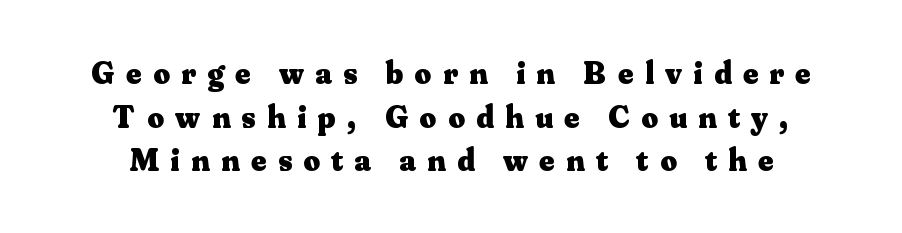
Q: Is the text bold? A: Yes.
Q: Is the text italic (slanted)? A: No, it is upright.
Q: Is the typeface a serif or a sans-serif typeface? A: Serif.
Q: Is the text underlined? A: No.
Q: How is the paragraph aligned? A: Centered.
Q: Is the spacing between letters normal or unusually wide? A: Unusually wide.
Q: Is the spacing between lines tight, normal or loose? A: Normal.
Q: Width (condensed, normal, or wide)? A: Normal.
Q: Stroke contrast? A: Medium.
Q: x-height? A: Small.
Q: Monospaced? A: No.
